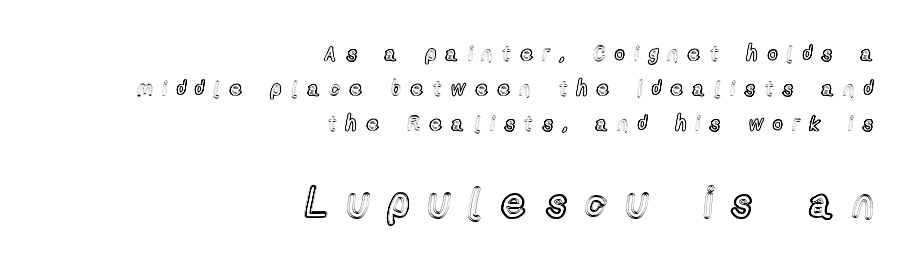
Descenders are the only things crossing below the line. Spacing between characters has been opened up far beyond the box default. Compare the two chunks: the lower has the greater cap height. The text block is weighted toward the right margin, trailing off unevenly leftward. Here the designer chose a conventional face with non-uniform glyph widths.
